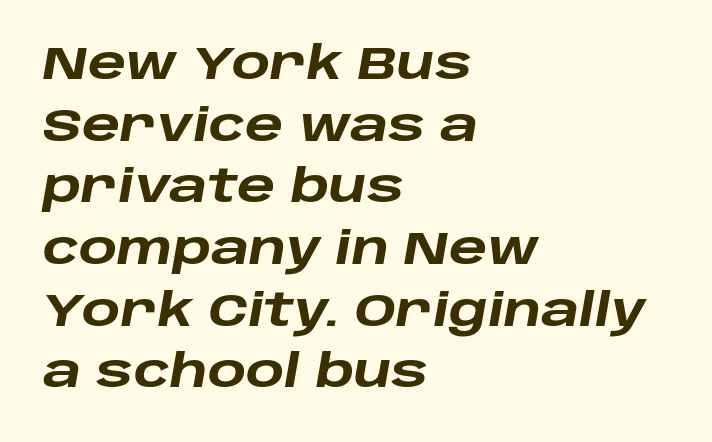
Q: Is the text bold? A: Yes.
Q: Is the text italic (slanted)? A: Yes, it leans right by about 10 degrees.
Q: Is the text underlined? A: No.
Q: How is the paragraph aligned? A: Left-aligned.
Q: Is the spacing between letters normal or unusually wide? A: Normal.
Q: Is the spacing between lines tight, normal or loose? A: Normal.
Q: Width (condensed, normal, or wide)? A: Wide.
Q: Stroke contrast? A: Low.
Q: x-height? A: Large.
Q: Monospaced? A: No.
